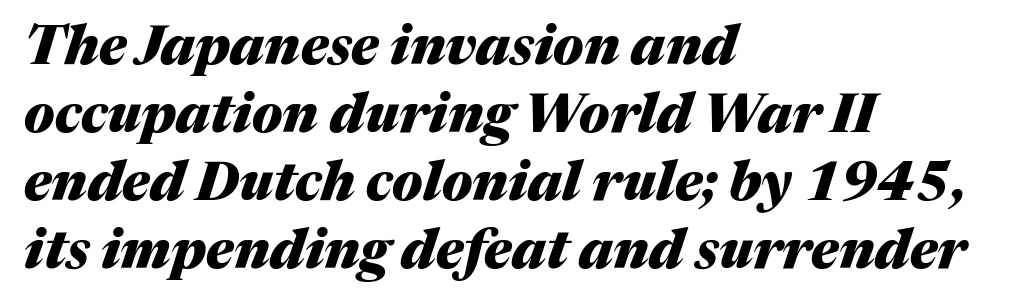
The image shows 54 px heavy type, italic (leaning right); set left-aligned, normal line spacing (1.26x), normal letter spacing, not underlined; medium stroke contrast and a medium x-height.
